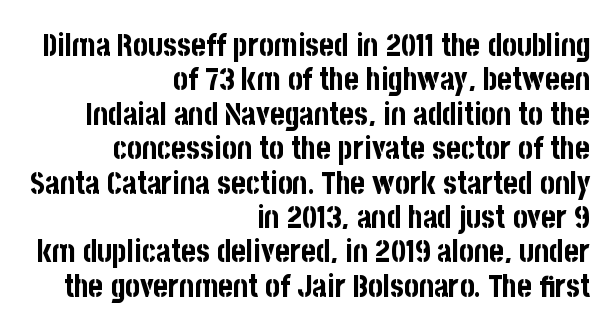
The foot of each line stays bare and open. Characters remain perfectly vertical along every line. A typesetter would call this zero additional tracking. A flush-right, rag-left setting is used for this passage.
